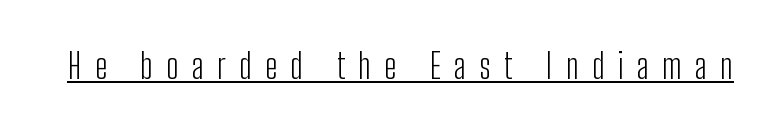
Q: Is the text bold? A: No.
Q: Is the text italic (slanted)? A: No, it is upright.
Q: Is the typeface a serif or a sans-serif typeface? A: Sans-serif.
Q: Is the text underlined? A: Yes.
Q: Is the spacing between letters normal or unusually wide? A: Unusually wide.
Q: Width (condensed, normal, or wide)? A: Condensed.
Q: Stroke contrast? A: Low.
Q: x-height? A: Medium.
Q: Monospaced? A: No.
